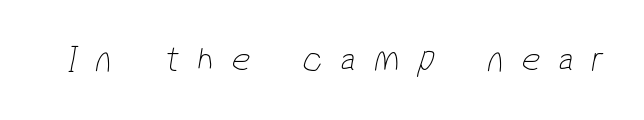
The image shows 37 px thin, condensed sans-serif type; set unusually wide letter spacing (+0.48 em), not underlined; low stroke contrast and a medium x-height.
